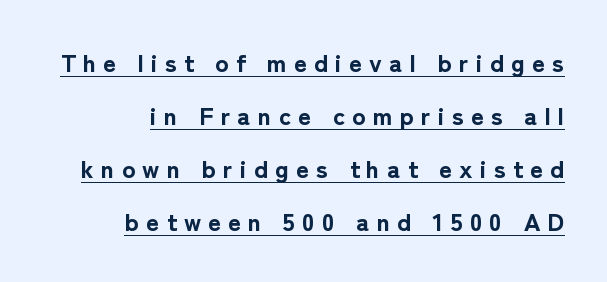
Q: Is the text bold? A: Yes.
Q: Is the text italic (slanted)? A: No, it is upright.
Q: Is the text underlined? A: Yes.
Q: How is the paragraph aligned? A: Right-aligned.
Q: Is the spacing between letters normal or unusually wide? A: Unusually wide.
Q: Is the spacing between lines tight, normal or loose? A: Loose.
